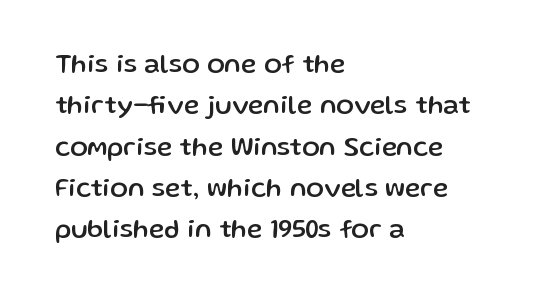
{"italic": "no", "underline": "no", "align": "left", "line_spacing": "normal", "line_spacing_ratio": 1.59, "letter_spacing": "normal", "letter_spacing_em": 0.0, "glyph_px": 26}
